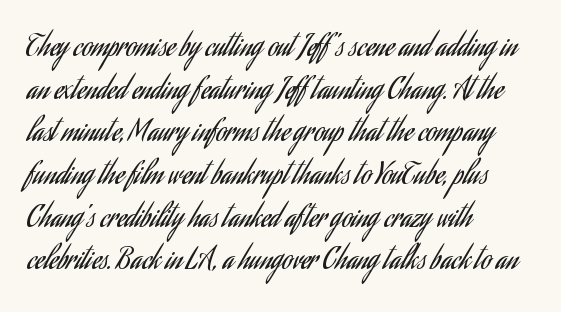
The image shows 29 px regular-weight, condensed sans-serif type; set left-aligned, normal line spacing (1.47x), normal letter spacing, not underlined; low stroke contrast and a small x-height.
